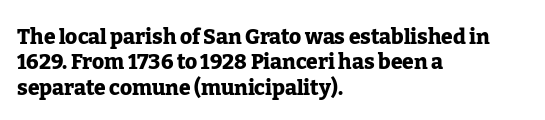
{"italic": "no", "bold": "yes", "underline": "no", "align": "left", "line_spacing_ratio": 1.21, "letter_spacing": "normal", "letter_spacing_em": 0.0, "glyph_px": 21}
